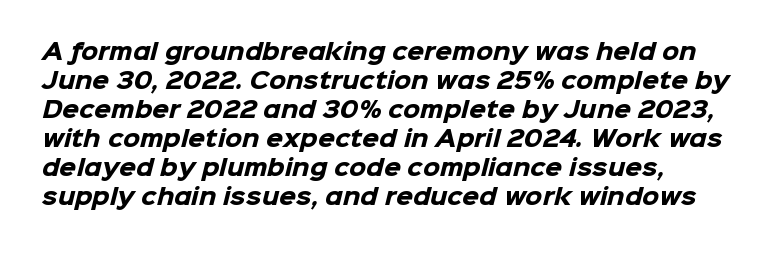
The image shows 22 px bold type; set normal line spacing (1.32x), normal letter spacing, not underlined.
